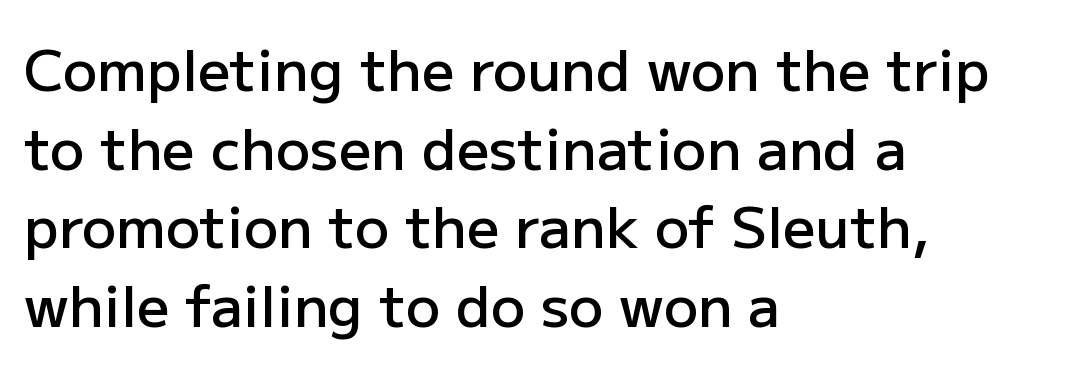
The image shows 57 px semibold sans-serif type, upright; set left-aligned, normal line spacing (1.38x), normal letter spacing, not underlined; low stroke contrast and a medium x-height.
